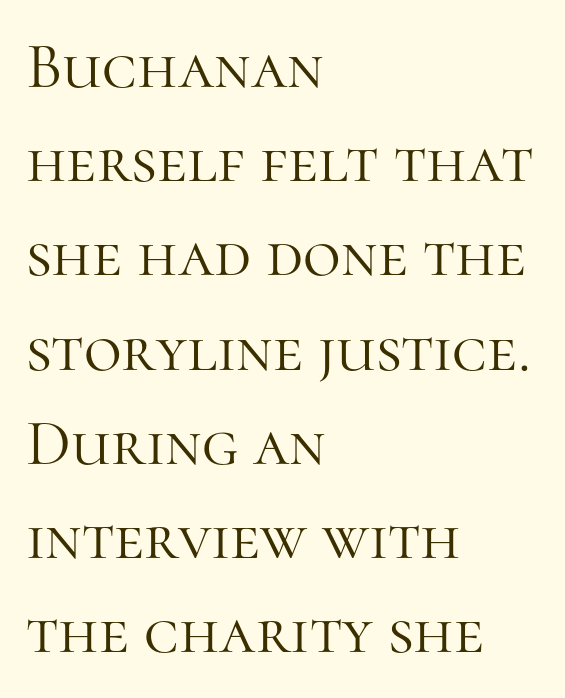
{"serif": "yes", "italic": "no", "bold": "no", "weight": "light", "width": "normal", "stroke_contrast": "high", "x_height": "medium", "monospaced": "no", "underline": "no", "align": "left", "line_spacing": "normal", "line_spacing_ratio": 1.45, "letter_spacing": "normal", "letter_spacing_em": 0.0, "glyph_px": 65}
